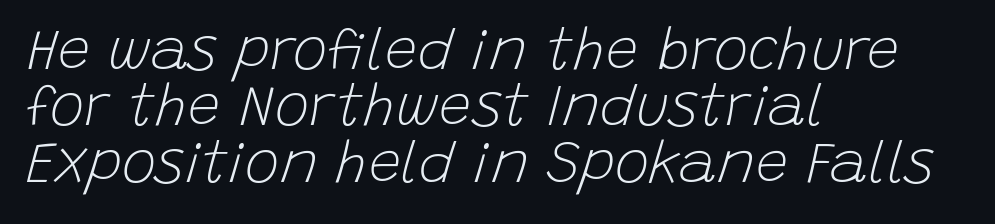
This is not heavy type; no bold has been used. The lettering tilts uniformly, giving the passage an italic look. No extra tracking has been applied to these lines. This rendering features lettering with no underline. Closely set lines give the paragraph a compact silhouette. Character widths vary here, with narrow letters taking less room than wide ones.
